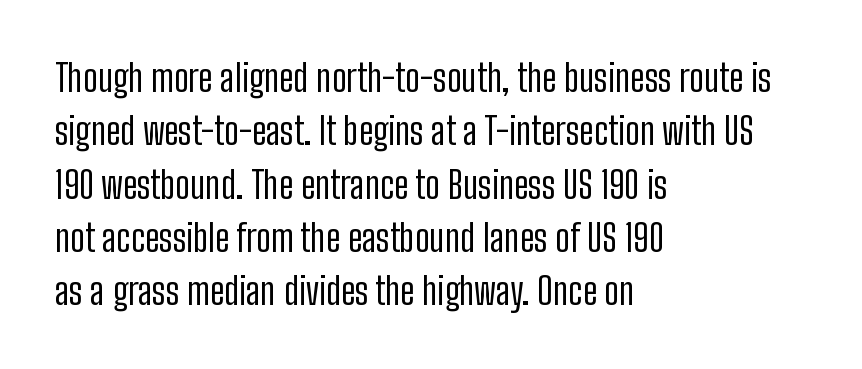
{"serif": "no", "italic": "no", "bold": "no", "weight": "regular", "width": "condensed", "stroke_contrast": "low", "x_height": "medium", "monospaced": "no", "underline": "no", "align": "left", "line_spacing": "normal", "line_spacing_ratio": 1.44, "letter_spacing": "normal", "letter_spacing_em": 0.0, "glyph_px": 37}
